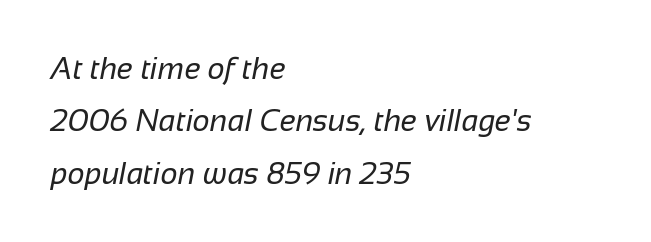
{"serif": "no", "bold": "no", "weight": "regular", "width": "normal", "stroke_contrast": "low", "x_height": "medium", "monospaced": "no", "underline": "no", "align": "left", "line_spacing_ratio": 1.75, "letter_spacing": "normal", "letter_spacing_em": 0.0, "glyph_px": 30}
